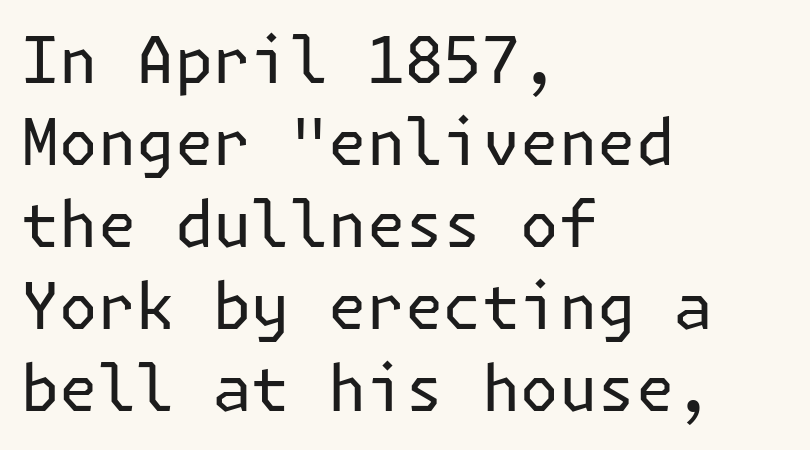
{"serif": "no", "italic": "no", "bold": "no", "weight": "regular", "width": "normal", "stroke_contrast": "low", "x_height": "medium", "underline": "no", "align": "left", "line_spacing": "normal", "line_spacing_ratio": 1.28, "letter_spacing": "normal", "letter_spacing_em": 0.0, "glyph_px": 64}
